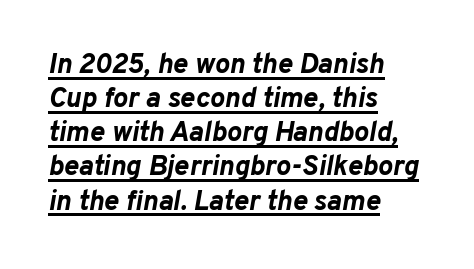
The image shows 28 px bold type, italic (leaning right); set left-aligned, line spacing 1.22x, normal letter spacing, underlined; low stroke contrast and a medium x-height.
